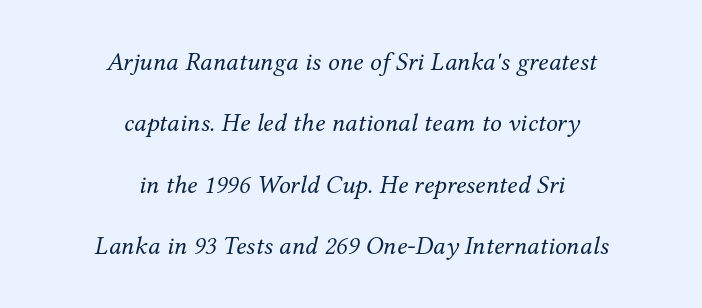
{"italic": "yes", "lean": "right", "slant_degrees": 12, "bold": "no", "underline": "no", "align": "center", "line_spacing": "loose", "line_spacing_ratio": 2.36, "letter_spacing": "normal", "letter_spacing_em": 0.0, "glyph_px": 26}
